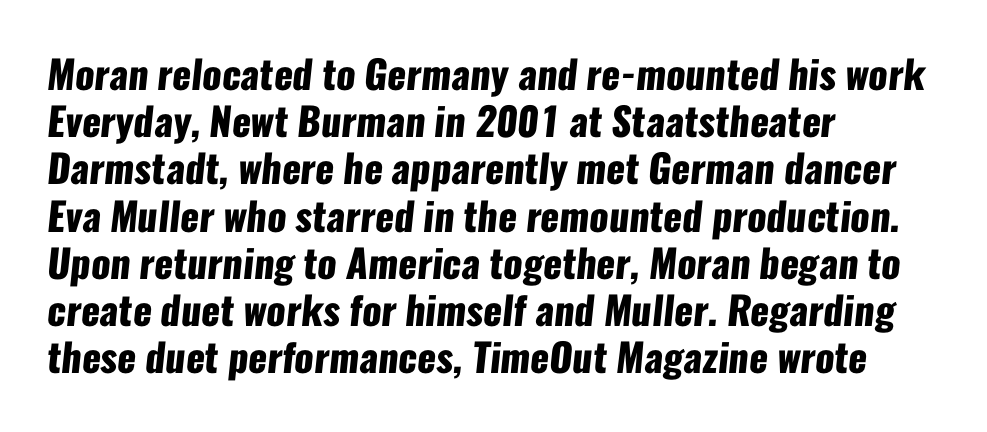
The image shows 39 px heavy, condensed sans-serif type; set left-aligned, line spacing 1.21x, normal letter spacing, not underlined; low stroke contrast and a medium x-height.
